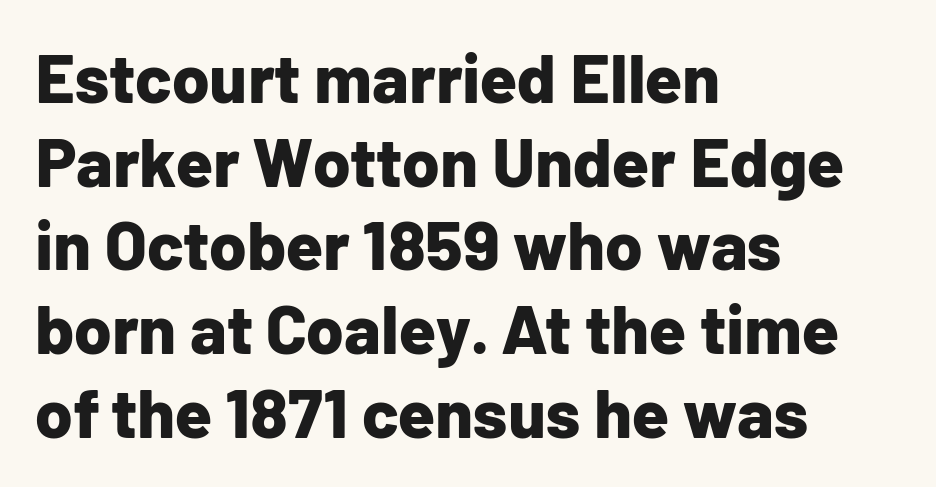
Emphasis by weight is at full strength: bold. Posture: straight, roman, zero tilt. I'd call this a sans setting — the letters go barefoot. Think of a printed novel: that variable character pitch is what you see here.
